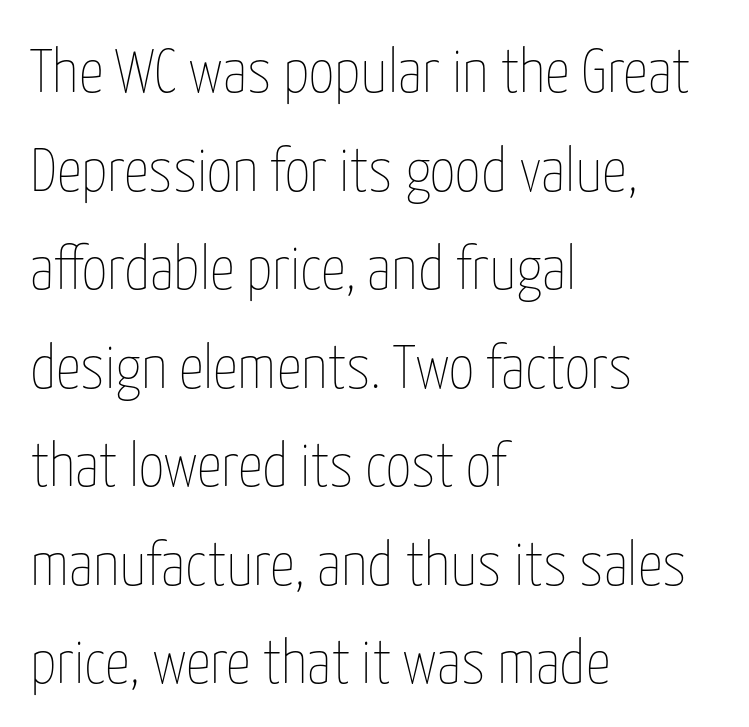
{"italic": "no", "bold": "no", "weight": "thin", "width": "condensed", "stroke_contrast": "low", "x_height": "medium", "monospaced": "no", "underline": "no", "align": "left", "line_spacing": "normal", "line_spacing_ratio": 1.59, "letter_spacing": "normal", "letter_spacing_em": 0.0, "glyph_px": 62}
